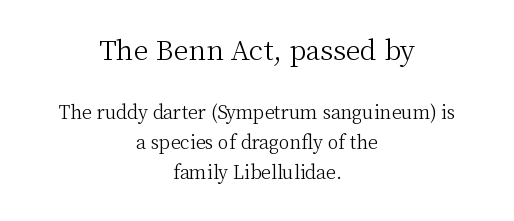
{"italic": "no", "bold": "no", "underline": "no", "align": "center", "line_spacing": "normal", "line_spacing_ratio": 1.68, "letter_spacing": "normal", "letter_spacing_em": 0.0, "larger_block": "first", "size_ratio": 1.5, "glyph_px": 27}
